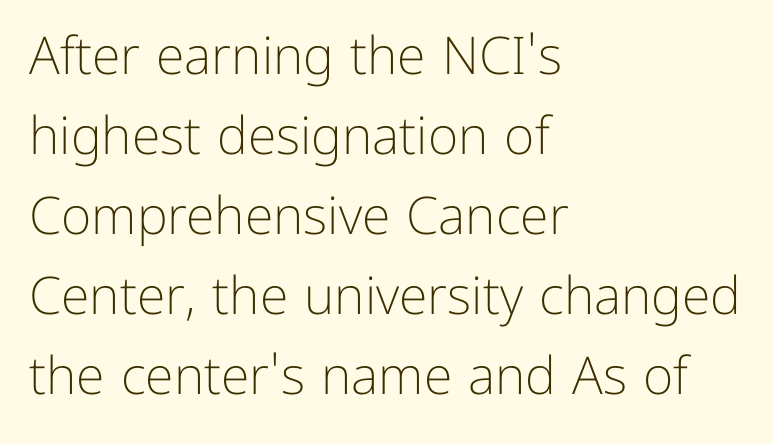
The image shows 52 px light sans-serif type, upright; set left-aligned, normal line spacing (1.54x), normal letter spacing, not underlined; low stroke contrast and a medium x-height.
